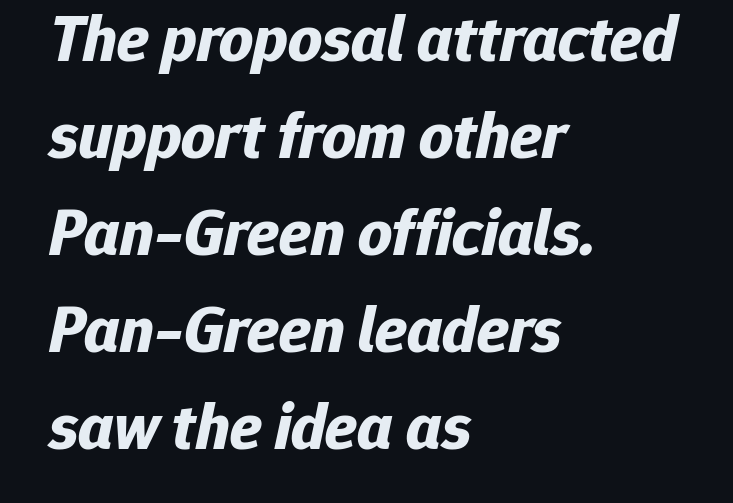
The lines in this sample share a left origin and differ only in where they stop. The gap between lines stays unmarked. Here the designer chose a conventional face with non-uniform glyph widths. How would I describe the line gaps? Plain and ordinary.
